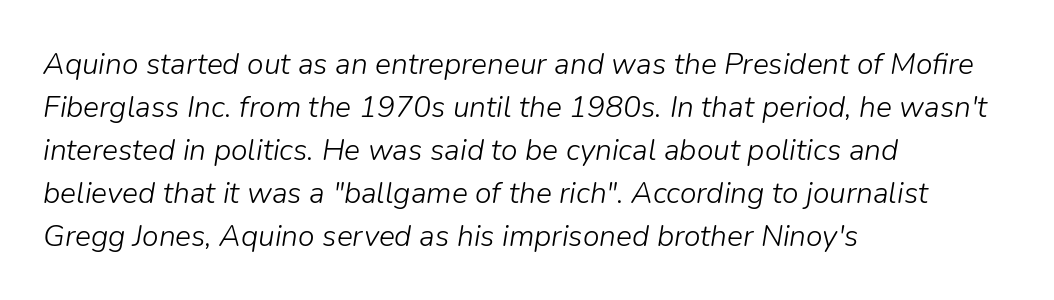
{"italic": "yes", "lean": "right", "slant_degrees": 9, "bold": "no", "weight": "light", "width": "normal", "stroke_contrast": "low", "x_height": "medium", "monospaced": "no", "underline": "no", "align": "left", "line_spacing": "normal", "line_spacing_ratio": 1.43, "letter_spacing": "normal", "letter_spacing_em": 0.0, "glyph_px": 30}
